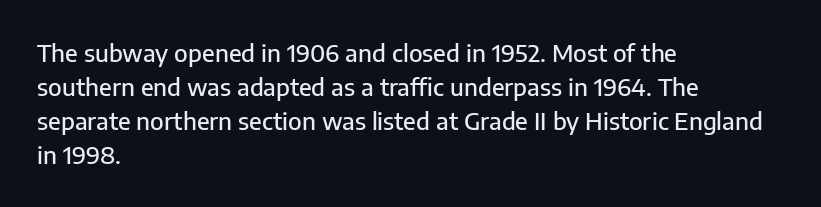
Q: Is the text italic (slanted)? A: No, it is upright.
Q: Is the text underlined? A: No.
Q: How is the paragraph aligned? A: Left-aligned.
Q: Is the spacing between letters normal or unusually wide? A: Normal.
Q: Is the spacing between lines tight, normal or loose? A: Normal.
